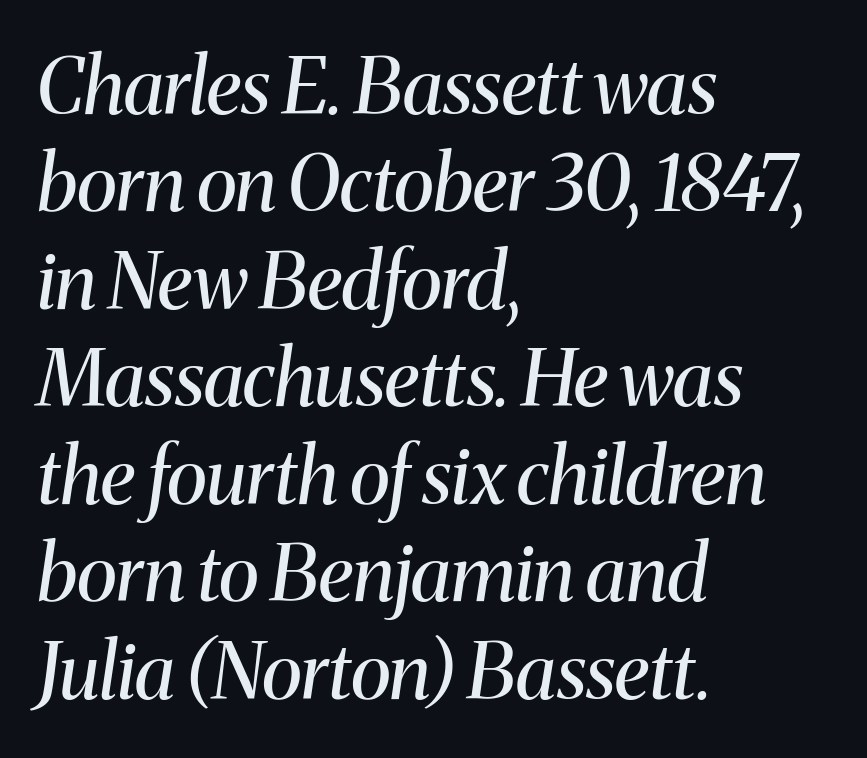
The image shows 78 px regular-weight serif type, italic (leaning right); set left-aligned, normal line spacing (1.25x), normal letter spacing, not underlined; medium stroke contrast and a medium x-height.
